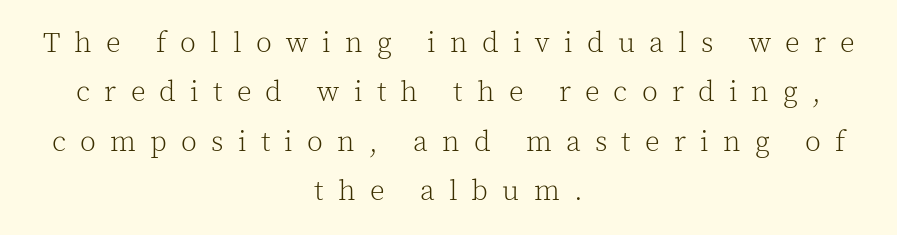
Q: Is the text bold? A: No.
Q: Is the text italic (slanted)? A: No, it is upright.
Q: Is the typeface a serif or a sans-serif typeface? A: Serif.
Q: Is the text underlined? A: No.
Q: How is the paragraph aligned? A: Centered.
Q: Is the spacing between letters normal or unusually wide? A: Unusually wide.
Q: Is the spacing between lines tight, normal or loose? A: Normal.
Q: Width (condensed, normal, or wide)? A: Normal.
Q: x-height? A: Medium.
Q: Monospaced? A: No.
